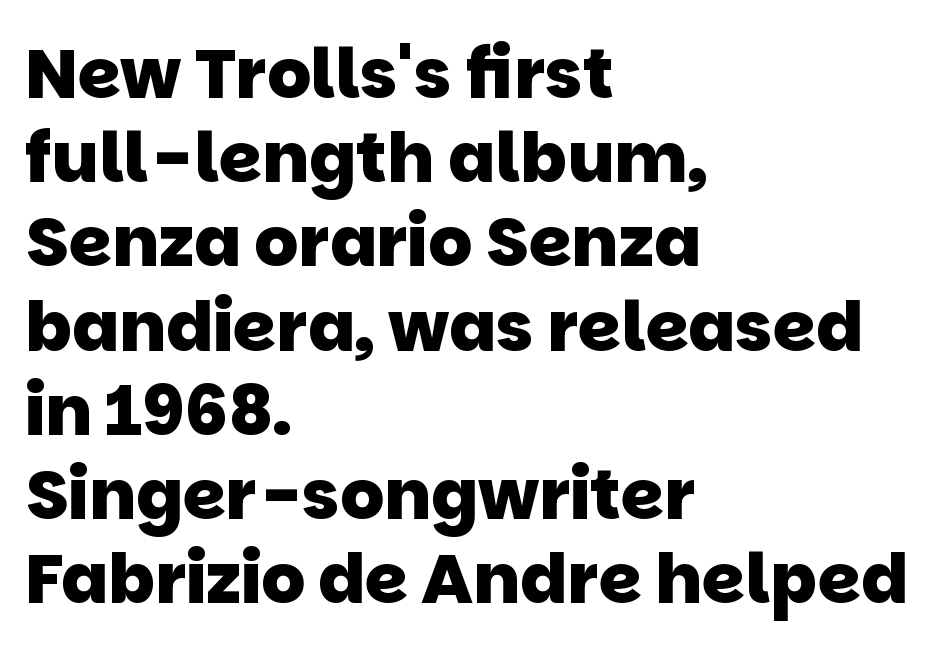
{"serif": "no", "bold": "yes", "weight": "heavy", "width": "normal", "stroke_contrast": "low", "x_height": "large", "monospaced": "no", "underline": "no", "align": "left", "line_spacing_ratio": 1.22, "letter_spacing": "normal", "letter_spacing_em": 0.0, "glyph_px": 69}
